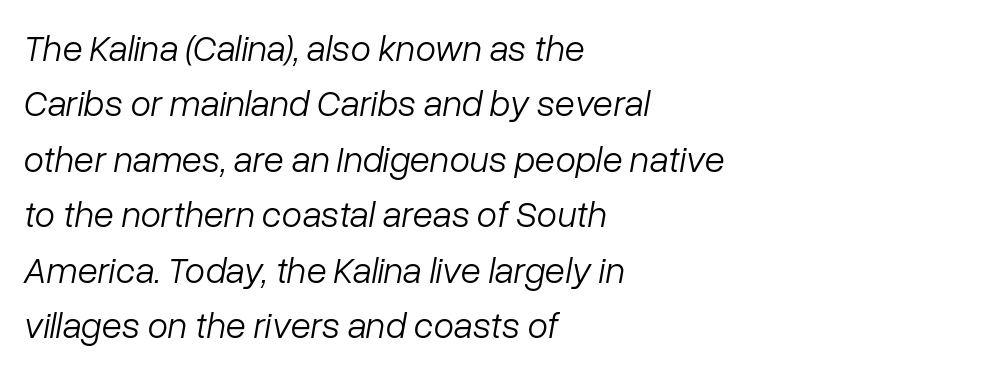
Q: Is the text bold? A: No.
Q: Is the text italic (slanted)? A: Yes, it leans right by about 10 degrees.
Q: Is the text underlined? A: No.
Q: How is the paragraph aligned? A: Left-aligned.
Q: Is the spacing between letters normal or unusually wide? A: Normal.
Q: Is the spacing between lines tight, normal or loose? A: Normal.
Q: Width (condensed, normal, or wide)? A: Normal.
Q: Stroke contrast? A: Low.
Q: x-height? A: Medium.
Q: Monospaced? A: No.
